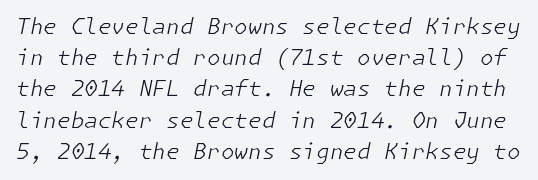
When letters slant like this, we call the style italic. Letters rest on an invisible, unmarked baseline. Students, observe: this is what conventionally led text looks like. Short note: letters normally spaced. Ink coverage per letter is moderate at most.
